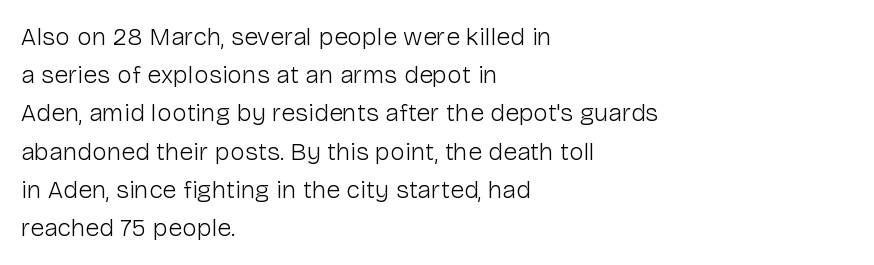
The glyphs are unaccompanied by any horizontal stroke below them. Posture: vertical. These lines keep a tight, regular rhythm from letter to letter. Interline gaps are of average width in this sample. The paragraph shown leans on its left margin.
